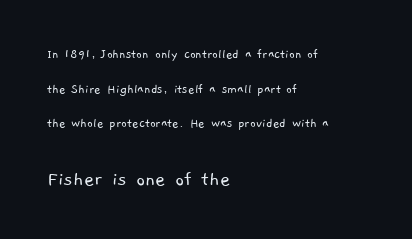
Q: Is the text bold? A: No.
Q: Is the text underlined? A: No.
Q: How is the paragraph aligned? A: Left-aligned.
Q: Is the spacing between letters normal or unusually wide? A: Normal.
Q: Is the spacing between lines tight, normal or loose? A: Loose.
Q: Which block of text is set in a larger size, the first (top) or the second (bottom)? A: The second (bottom) one.
